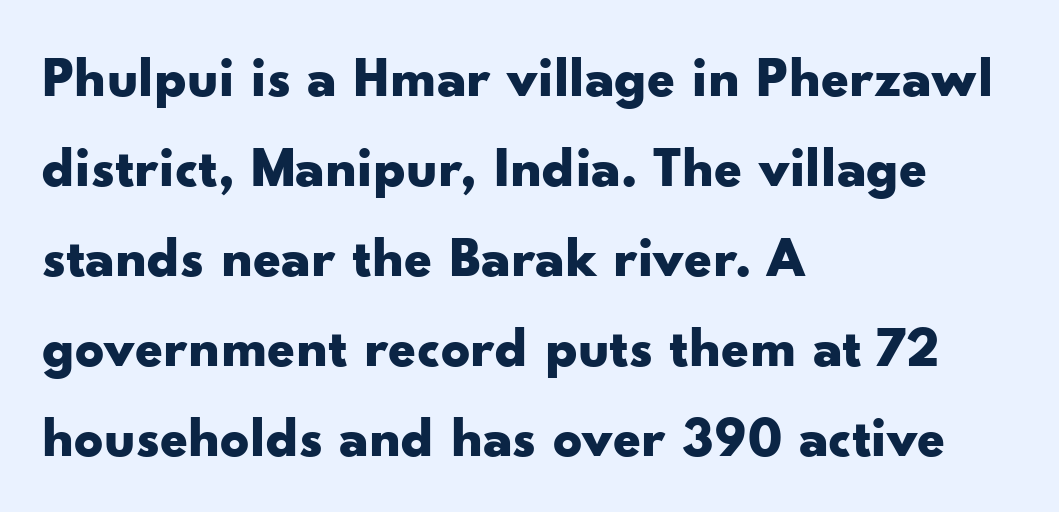
A sans-serif font was chosen for this passage. Note the varied advance widths — an 'i' is clearly narrower than an 'm'. Reading down the column, the eye jumps a familiar distance to each next line. A classic flush-left, rag-right setting is used for this passage. Only glyphs here, with clear space below each row.
